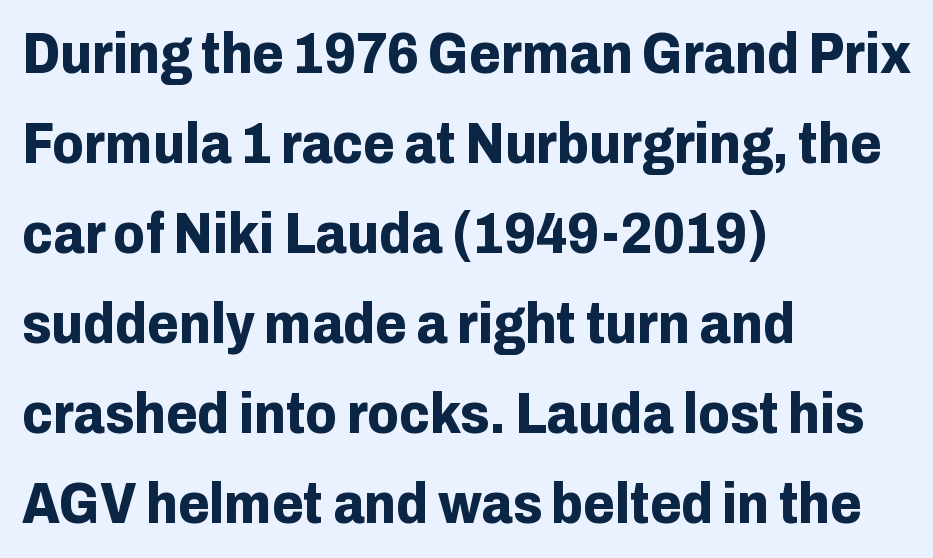
Notice how the stems are strictly vertical — no italics here. Interline gaps are of average width in this sample. Nothing sits at the stroke ends, so this counts as sans-serif. This sample has the flowing, uneven cadence of proportional lettering. These lines stack with their left ends in a neat column. Here the glyphs are tracked normally, forming tight word shapes.
